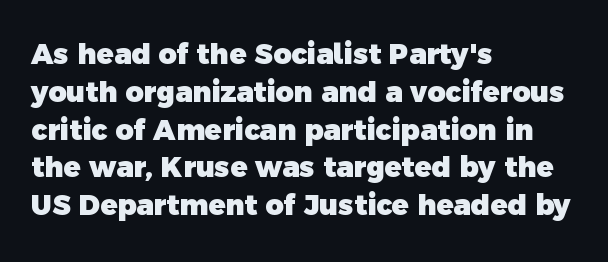
The image shows 28 px heavy sans-serif type; set left-aligned, normal line spacing (1.35x), normal letter spacing, not underlined; a medium x-height.
